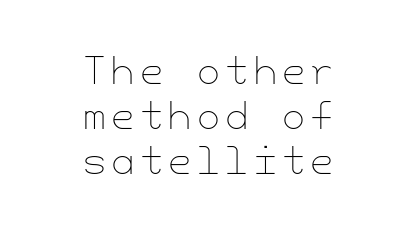
The image shows 37 px thin type, upright; set centered, line spacing 1.22x, not underlined; low stroke contrast and a small x-height.
